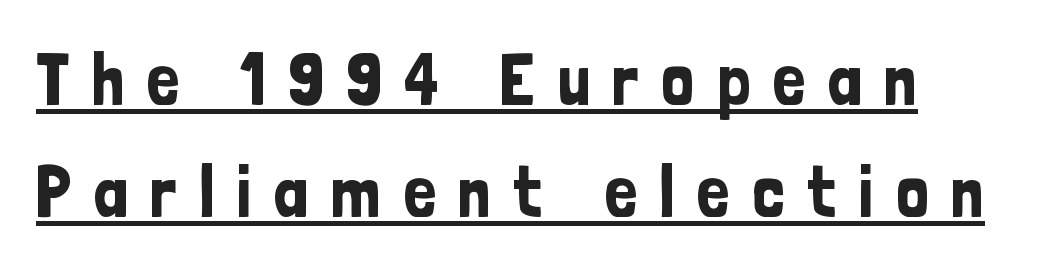
The image shows 73 px condensed sans-serif type, upright; set normal line spacing (1.53x), unusually wide letter spacing (+0.3 em), underlined; low stroke contrast and a medium x-height.
